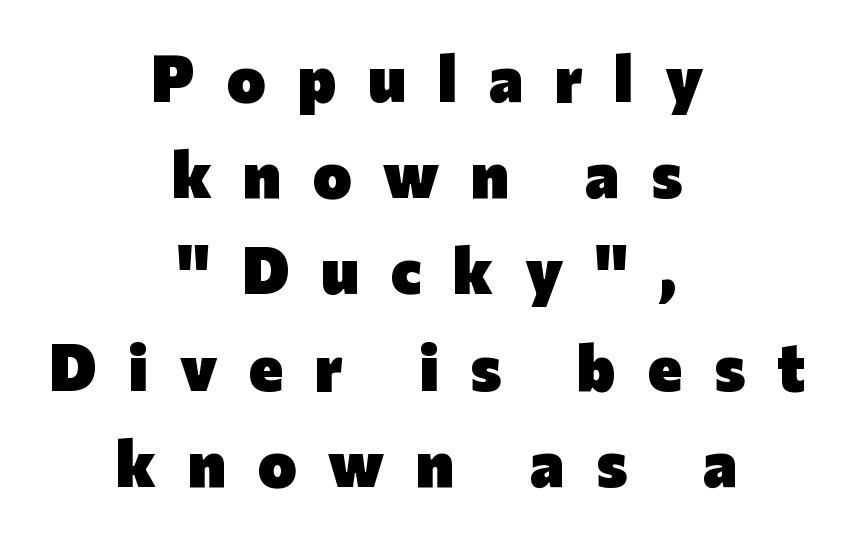
{"serif": "no", "italic": "no", "bold": "yes", "weight": "heavy", "width": "normal", "stroke_contrast": "low", "x_height": "medium", "monospaced": "no", "underline": "no", "align": "center", "line_spacing": "normal", "line_spacing_ratio": 1.48, "letter_spacing": "wide", "letter_spacing_em": 0.49, "glyph_px": 65}
